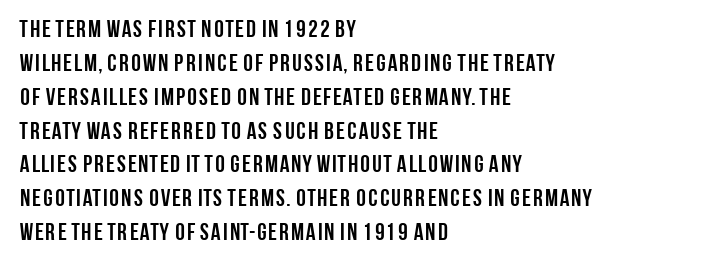
Check under the words: just untouched page. The lettering stays uniformly vertical, giving the passage a roman look. Does the weight exceed regular? Yes, all the way to bold. Leading: standard.
